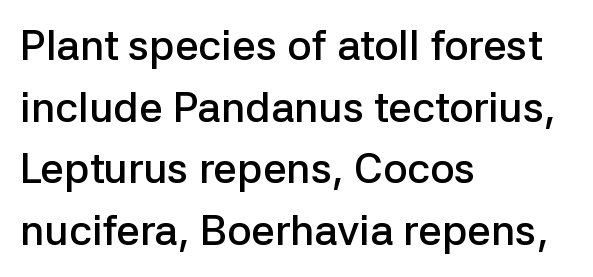
The image shows 42 px semibold sans-serif type, upright; set left-aligned, normal line spacing (1.47x), normal letter spacing, not underlined; low stroke contrast and a medium x-height.
